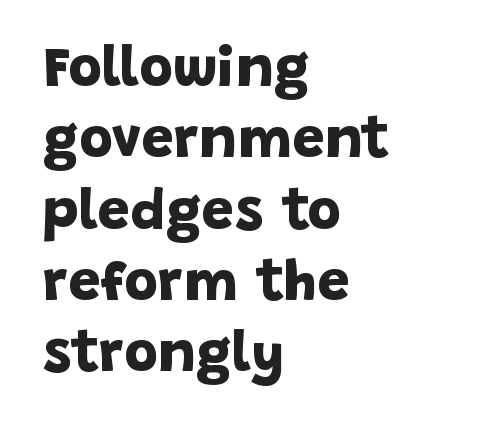
Q: Is the text bold? A: Yes.
Q: Is the typeface a serif or a sans-serif typeface? A: Sans-serif.
Q: Is the text underlined? A: No.
Q: How is the paragraph aligned? A: Left-aligned.
Q: Is the spacing between letters normal or unusually wide? A: Normal.
Q: Width (condensed, normal, or wide)? A: Normal.
Q: Stroke contrast? A: Low.
Q: x-height? A: Large.
Q: Monospaced? A: No.
